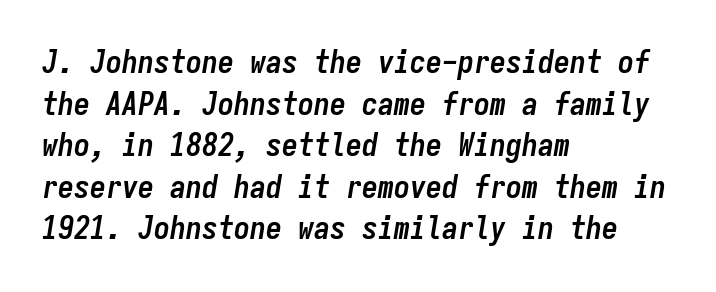
{"italic": "yes", "lean": "right", "slant_degrees": 9, "bold": "yes", "weight": "semibold", "width": "condensed", "stroke_contrast": "low", "x_height": "medium", "monospaced": "yes", "underline": "no", "align": "left", "line_spacing": "normal", "line_spacing_ratio": 1.3, "letter_spacing": "normal", "letter_spacing_em": 0.0, "glyph_px": 32}
